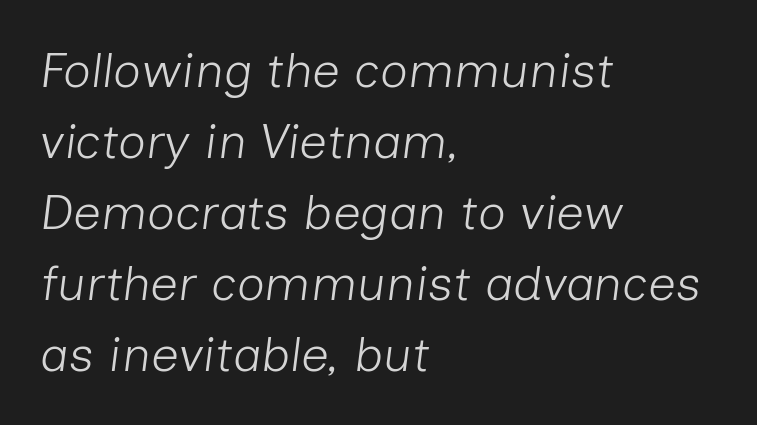
The typesetter chose a ragged-right arrangement here. Lines of text with bare space underneath. Spacing verdict: proportional, widths tailored to each character. Nobody touched the tracking dial on this one.
